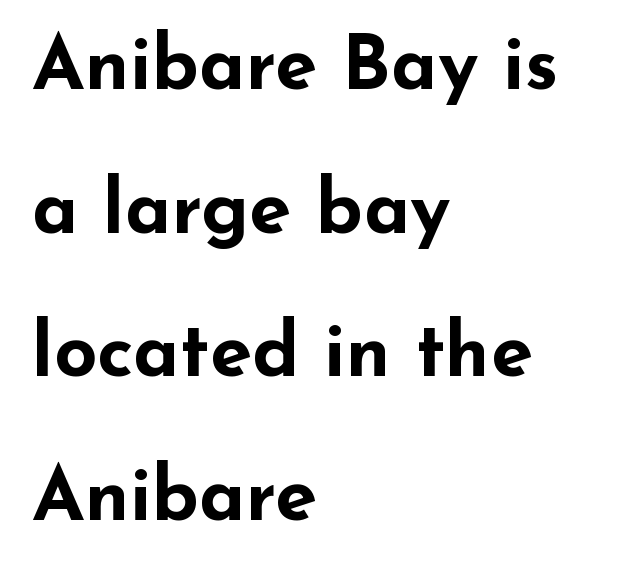
{"serif": "no", "italic": "no", "bold": "yes", "weight": "bold", "width": "wide", "stroke_contrast": "low", "x_height": "small", "monospaced": "no", "underline": "no", "align": "left", "line_spacing_ratio": 1.89, "letter_spacing": "normal", "letter_spacing_em": 0.0, "glyph_px": 76}
